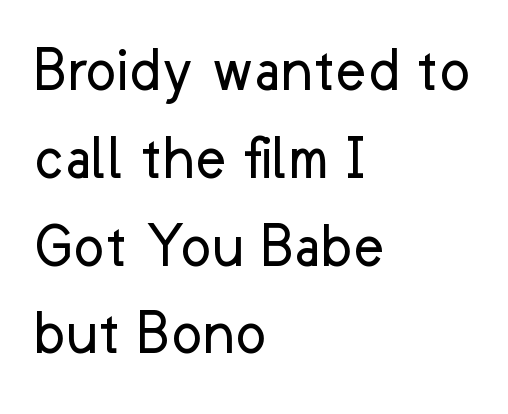
You could not count columns in this text — the font is proportionally spaced. Words appear dense and cohesive because spacing is normal. This sample uses an upright cut, with every glyph sitting square on the baseline. Notice how descenders clear the ascenders below comfortably — that's standard leading. No heavy texture on the line: the type isn't bold.
